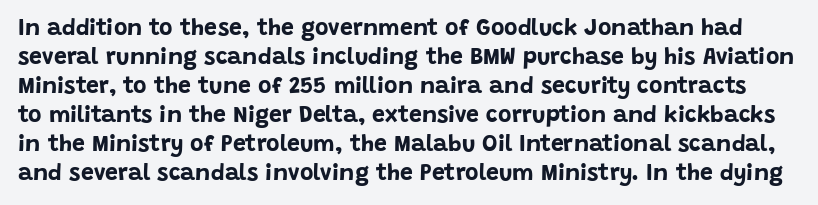
Q: Is the text bold? A: Yes.
Q: Is the text italic (slanted)? A: No, it is upright.
Q: Is the text underlined? A: No.
Q: Is the spacing between letters normal or unusually wide? A: Normal.
Q: Is the spacing between lines tight, normal or loose? A: Normal.
